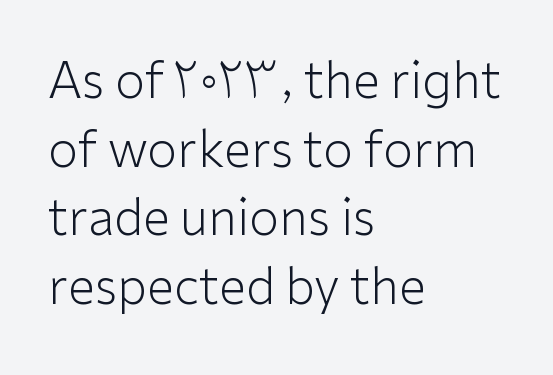
{"serif": "no", "italic": "no", "bold": "no", "weight": "light", "width": "normal", "stroke_contrast": "low", "x_height": "medium", "monospaced": "no", "underline": "no", "align": "left", "line_spacing": "normal", "line_spacing_ratio": 1.4, "letter_spacing": "normal", "letter_spacing_em": 0.0, "glyph_px": 49}
